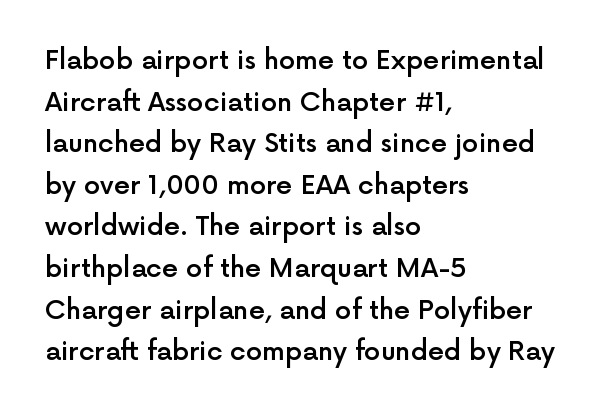
Q: Is the text bold? A: Semi-bold.
Q: Is the text italic (slanted)? A: No, it is upright.
Q: Is the text underlined? A: No.
Q: How is the paragraph aligned? A: Left-aligned.
Q: Is the spacing between letters normal or unusually wide? A: Normal.
Q: Is the spacing between lines tight, normal or loose? A: Normal.
